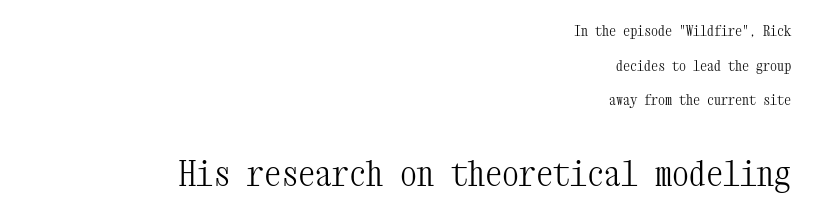
The compositor pushed each line to the right boundary. Descenders hang freely into open space. It's the straight-up-and-down kind of type. A typesetter would call this monospace, since all characters share one set width. Small tapered or slab feet sit at the stroke ends, so this counts as serif.
